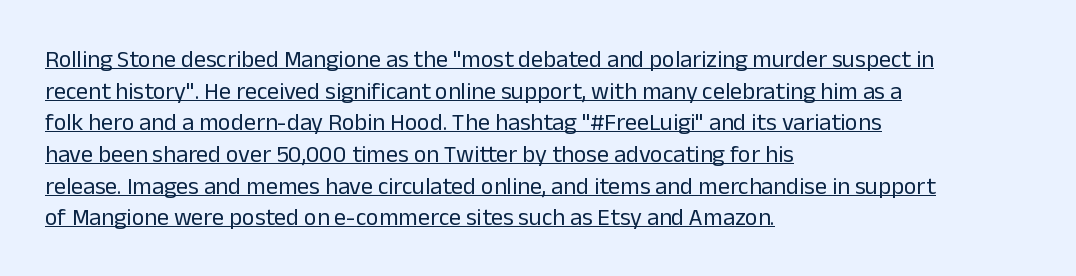
Q: Is the text bold? A: No.
Q: Is the text italic (slanted)? A: No, it is upright.
Q: Is the text underlined? A: Yes.
Q: How is the paragraph aligned? A: Left-aligned.
Q: Is the spacing between letters normal or unusually wide? A: Normal.
Q: Is the spacing between lines tight, normal or loose? A: Normal.
